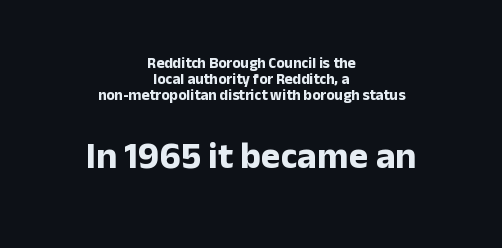
{"serif": "no", "italic": "no", "bold": "yes", "weight": "bold", "width": "normal", "stroke_contrast": "low", "x_height": "medium", "monospaced": "no", "underline": "no", "align": "center", "line_spacing": "tight", "line_spacing_ratio": 1.08, "letter_spacing": "normal", "letter_spacing_em": 0.0, "larger_block": "second", "size_ratio": 2.47, "glyph_px": 37}
